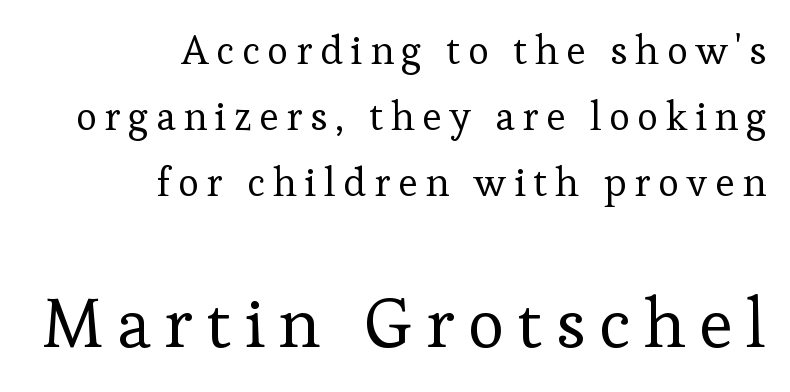
The image shows 70 px regular-weight serif type, upright; set right-aligned, normal line spacing (1.65x), not underlined; the second (bottom) block is 1.75x larger; low stroke contrast and a medium x-height.
